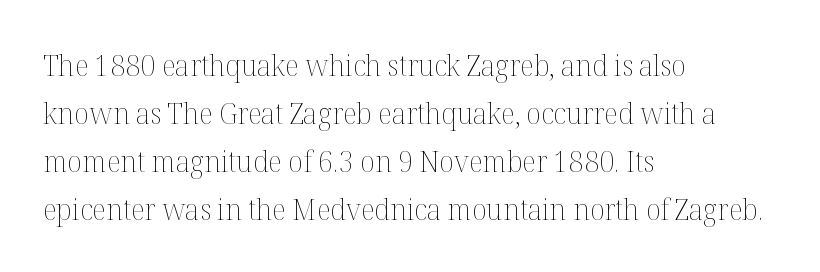
{"italic": "no", "bold": "no", "weight": "thin", "width": "normal", "stroke_contrast": "medium", "x_height": "medium", "monospaced": "no", "underline": "no", "align": "left", "line_spacing": "normal", "line_spacing_ratio": 1.6, "letter_spacing": "normal", "letter_spacing_em": 0.0, "glyph_px": 30}
